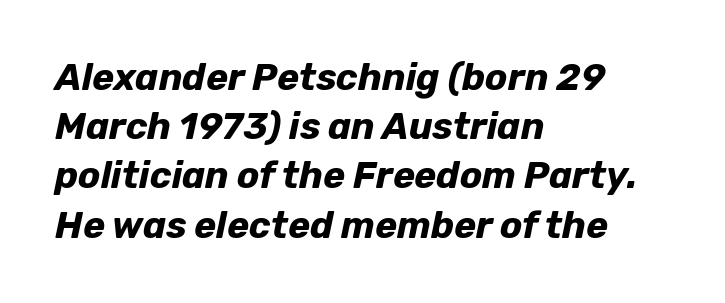
The image shows 37 px bold type, italic (leaning right); set left-aligned, normal line spacing (1.33x), normal letter spacing, not underlined; low stroke contrast and a medium x-height.
